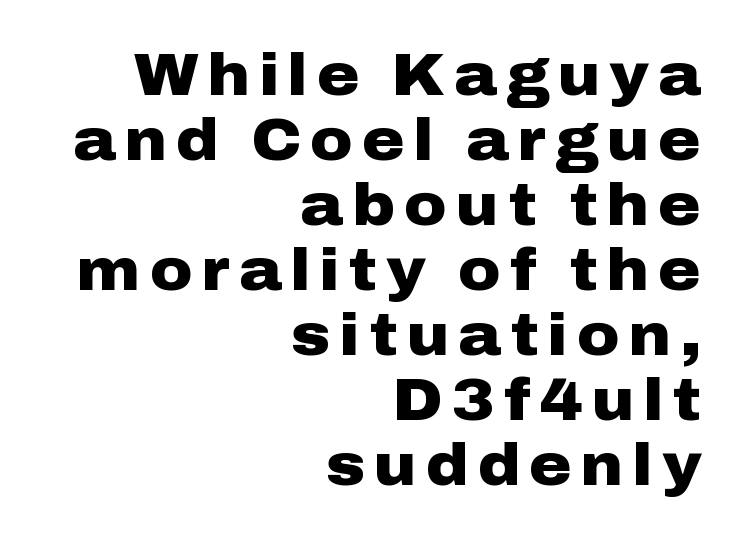
Q: Is the text bold? A: Yes.
Q: Is the text italic (slanted)? A: No, it is upright.
Q: Is the typeface a serif or a sans-serif typeface? A: Sans-serif.
Q: Is the text underlined? A: No.
Q: How is the paragraph aligned? A: Right-aligned.
Q: Is the spacing between lines tight, normal or loose? A: Tight.
Q: Width (condensed, normal, or wide)? A: Wide.
Q: Stroke contrast? A: Low.
Q: x-height? A: Medium.
Q: Monospaced? A: No.
